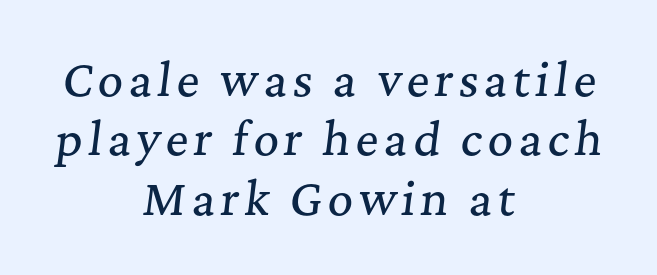
The image shows 44 px serif type, italic (leaning right); set centered, normal line spacing (1.35x), not underlined; medium stroke contrast and a medium x-height.
